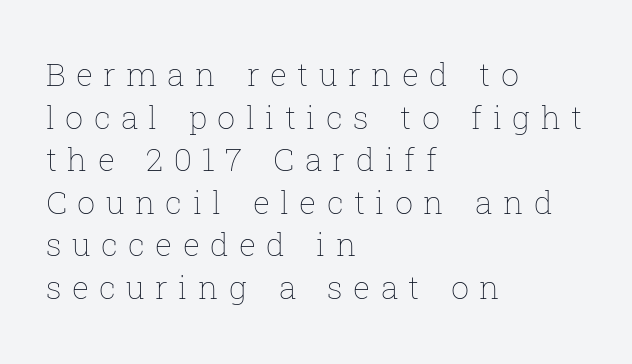
{"italic": "no", "bold": "no", "weight": "thin", "width": "normal", "stroke_contrast": "low", "x_height": "medium", "monospaced": "no", "underline": "no", "align": "left", "line_spacing": "normal", "line_spacing_ratio": 1.33, "letter_spacing": "wide", "letter_spacing_em": 0.32, "glyph_px": 32}
